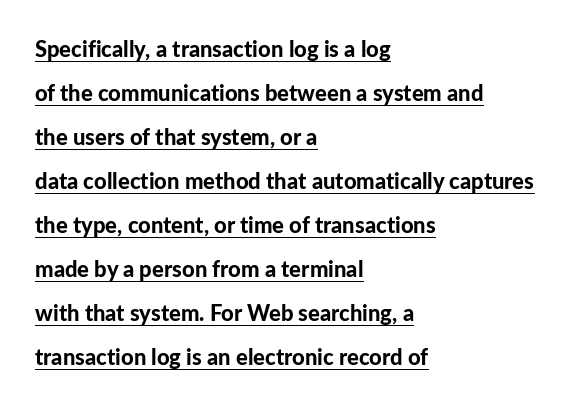
The gaps between neighbouring characters are ordinary and unremarkable. Do the letters lean? They stand straight. The lettering is marked with a stroke running underneath it. Widely set lines give the paragraph a tall, airy silhouette. Bold? Absolutely — the strokes are thick and heavy. Casual observation: everything's shoved over to the left.
